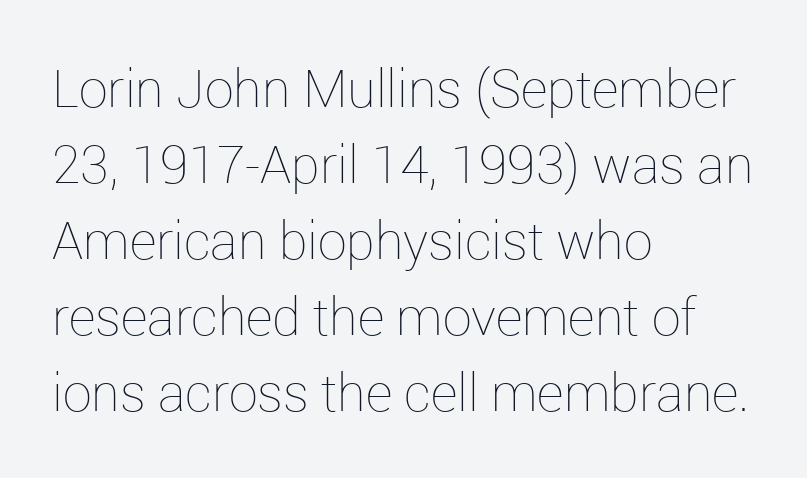
The image shows 52 px thin type, upright; set left-aligned, normal line spacing (1.46x), normal letter spacing, not underlined; low stroke contrast and a medium x-height.
